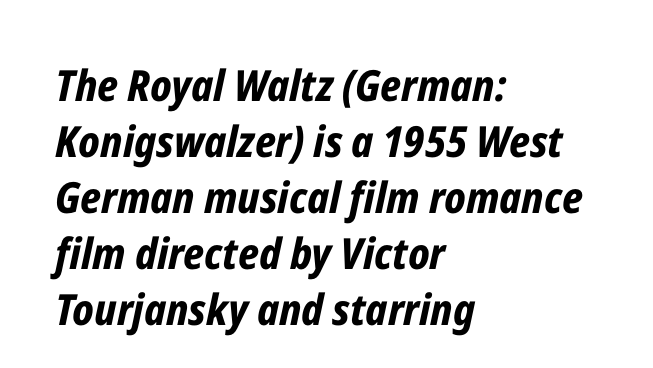
The image shows 43 px bold, condensed type, italic (leaning right); set left-aligned, normal line spacing (1.3x), normal letter spacing, not underlined; low stroke contrast and a medium x-height.
